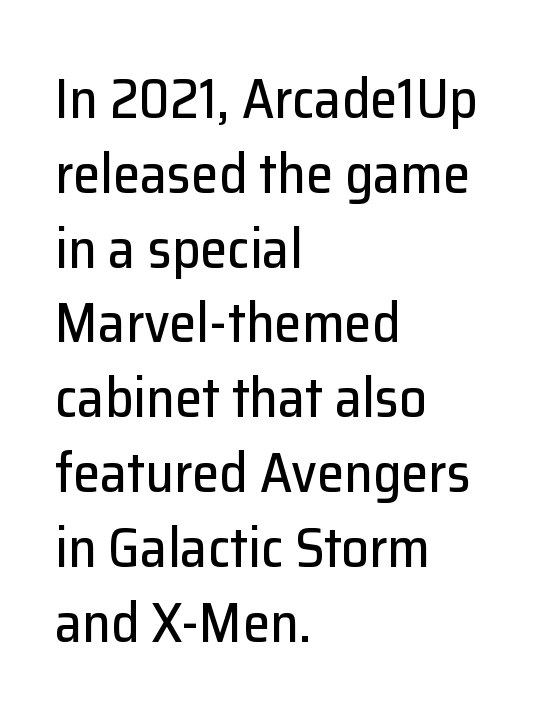
This block has exactly the height ordinary leading produces. Note: no serifs on the glyphs. All the whitespace from short lines collects on the right. Compared with typical body copy, the letter spacing here is the same. Is there any slant? The stems are plumb. Is this a fixed-width face? No — the glyphs have proportional, varying widths.
